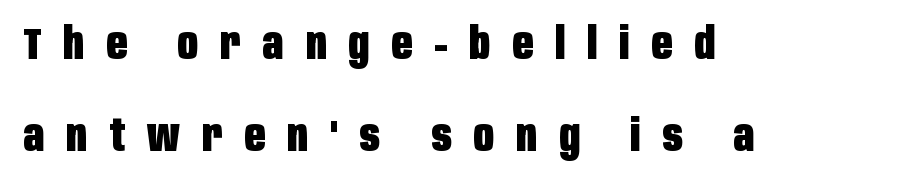
The rendering shows plain stroke endings on the letterforms — a sans-serif design. Character widths vary here, with narrow letters taking less room than wide ones. Ascenders rise straight up at ninety degrees. Interline gaps are noticeably wide in this sample.
